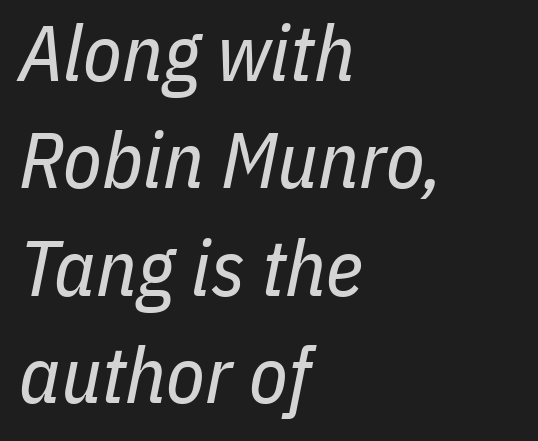
The rendering keeps characters at their native spacing. Check under the words: just untouched page. Typeset ragged right — the left edge is the straight one. Notice how descenders clear the ascenders below comfortably — that's standard leading. You could not count columns in this text — the font is proportionally spaced.
